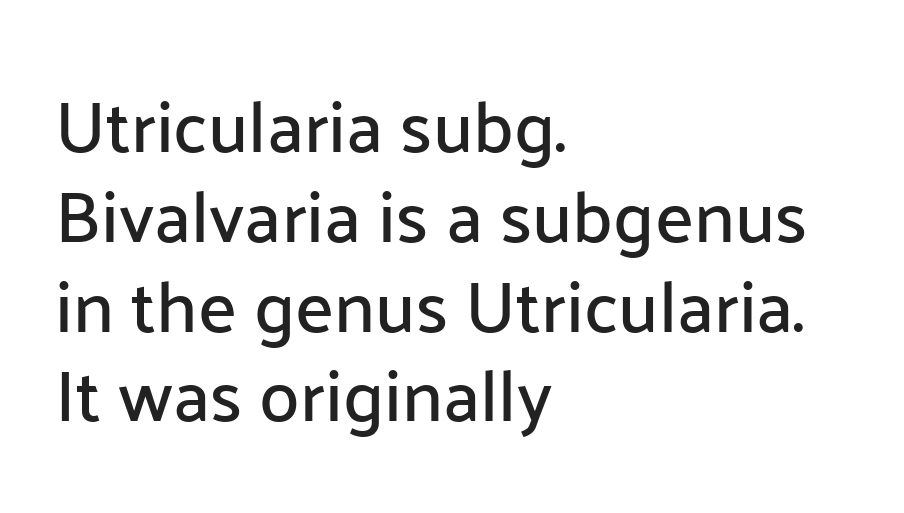
Typographically, this falls in the sans-serif category. The compositor pushed each line to the left boundary. Posture: straight, roman, zero tilt. Character widths vary here, with narrow letters taking less room than wide ones. Glyph-to-glyph distance matches everyday printed text.
